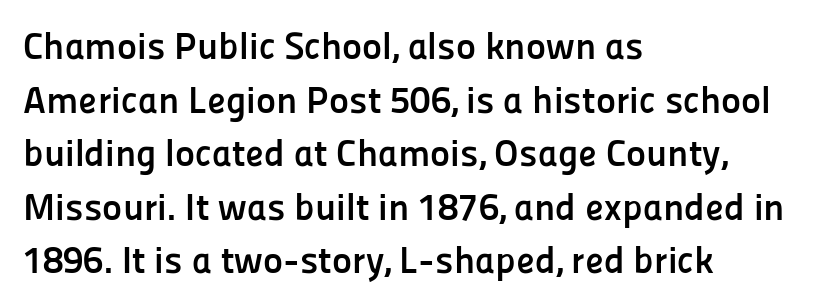
Serif or sans? Sans — the stroke terminals are bare. When letters stand straight like this, we call the style roman or upright. One-word summary of the alignment: left. These lines are rendered in a variable-pitch font.
